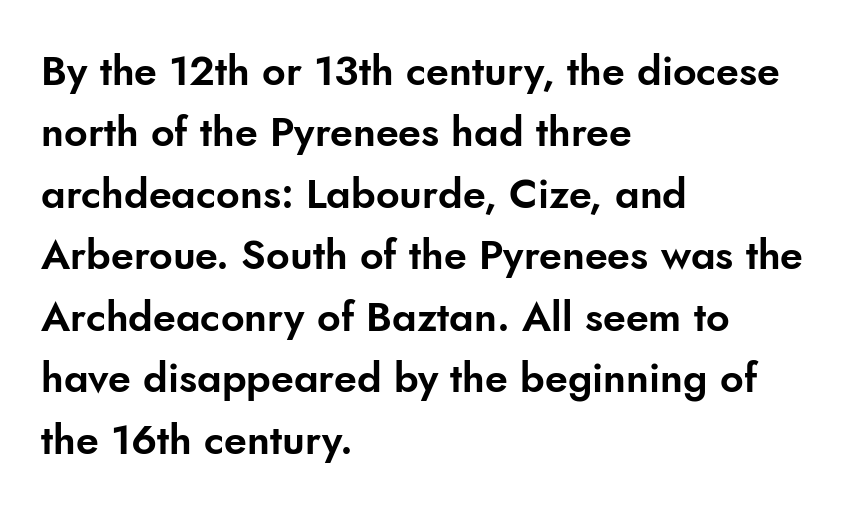
Q: Is the text italic (slanted)? A: No, it is upright.
Q: Is the typeface a serif or a sans-serif typeface? A: Sans-serif.
Q: Is the text underlined? A: No.
Q: How is the paragraph aligned? A: Left-aligned.
Q: Is the spacing between letters normal or unusually wide? A: Normal.
Q: Is the spacing between lines tight, normal or loose? A: Normal.
Q: Width (condensed, normal, or wide)? A: Normal.
Q: Stroke contrast? A: Low.
Q: x-height? A: Small.
Q: Monospaced? A: No.
